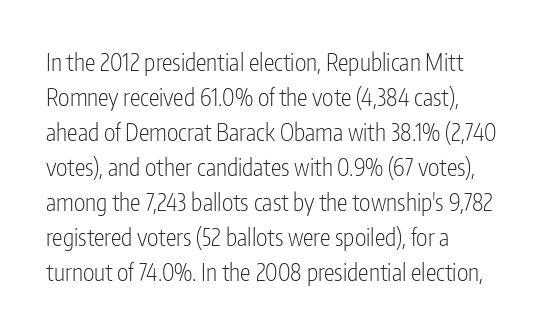
The image shows 24 px text type, upright; set left-aligned, normal line spacing (1.46x), normal letter spacing, not underlined.
